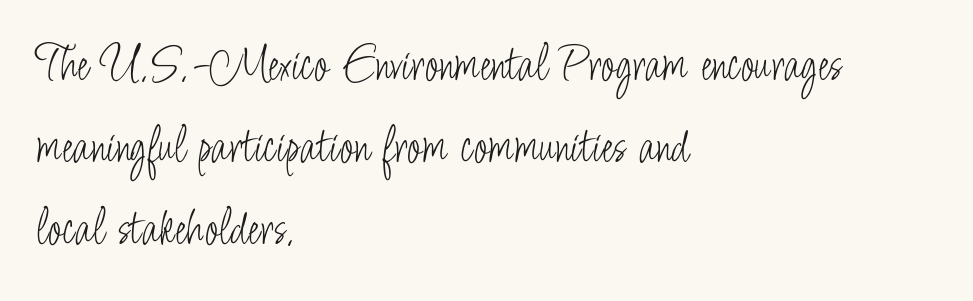
The string is rendered with underlining switched off. This sample has the flowing, uneven cadence of proportional lettering. A sans-serif font was chosen for this passage. The setting favours the left margin, as ordinary paragraphs usually do. You could call the tracking neutral — neither tight nor loose.
